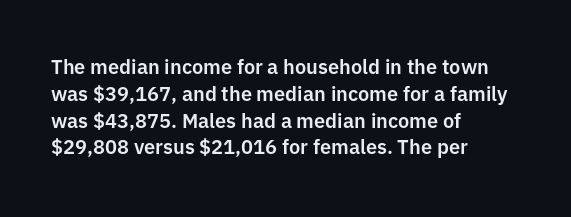
{"italic": "no", "underline": "no", "align": "left", "line_spacing": "normal", "line_spacing_ratio": 1.34, "letter_spacing": "normal", "letter_spacing_em": 0.0, "glyph_px": 20}
